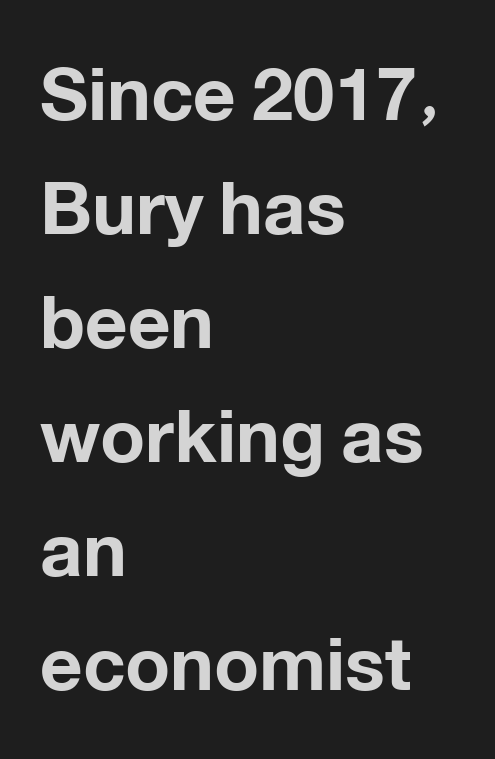
{"serif": "no", "italic": "no", "bold": "yes", "weight": "bold", "width": "normal", "stroke_contrast": "low", "x_height": "medium", "monospaced": "no", "underline": "no", "align": "left", "line_spacing": "normal", "line_spacing_ratio": 1.54, "letter_spacing": "normal", "letter_spacing_em": 0.0, "glyph_px": 74}
